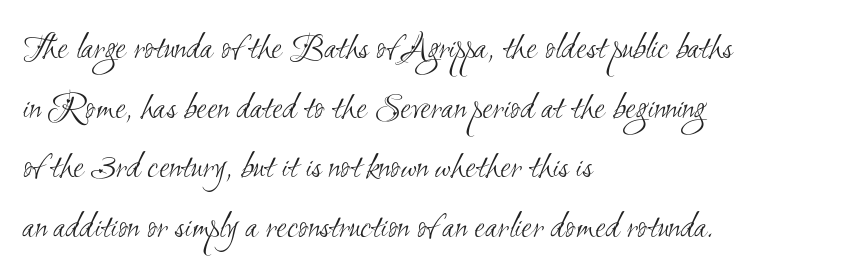
The image shows 38 px light, condensed sans-serif type; set left-aligned, normal line spacing (1.57x), normal letter spacing, not underlined; medium stroke contrast and a small x-height.
